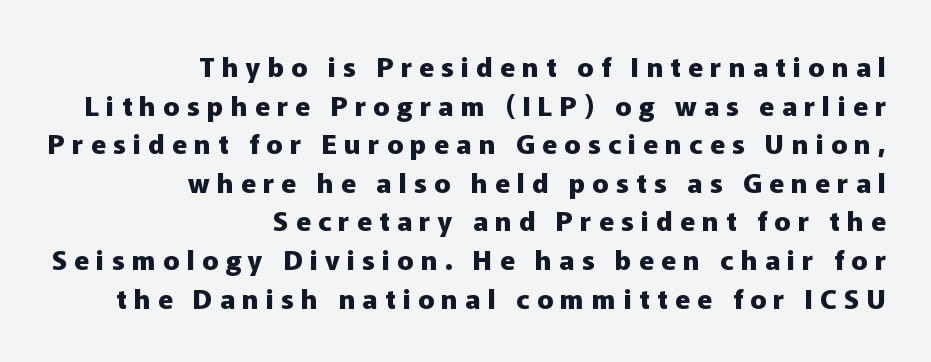
How heavy is the stroke? Heavy — this is a bold. The compositor pushed each line to the right boundary. The gap between lines stays unmarked. Does extra space separate the letters? Yes, quite a lot of it.
